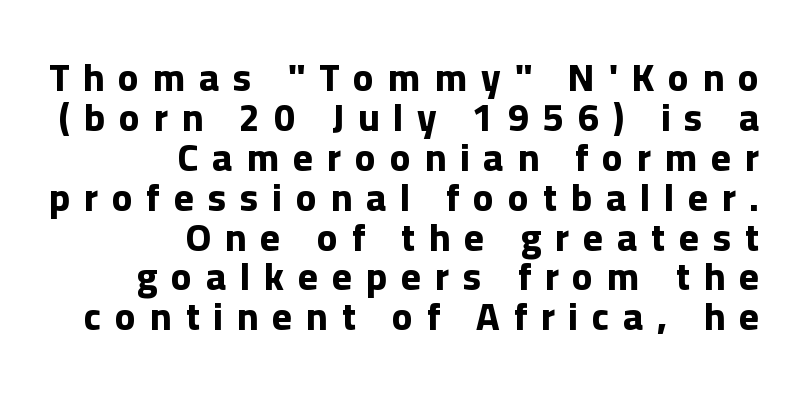
The image shows 38 px bold sans-serif type, upright; set right-aligned, tight line spacing (1.05x), unusually wide letter spacing (+0.37 em), not underlined; low stroke contrast and a medium x-height.
